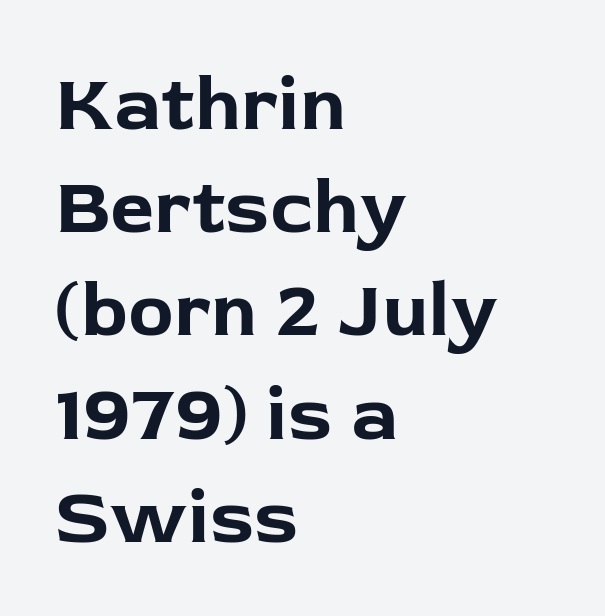
Unlike a traditional serif, this face leaves its strokes unadorned. Each row of text sits above clean, open space. Teacher's note: observe the even left margin — that is flush-left alignment. The axis of the letterforms is exactly vertical.
